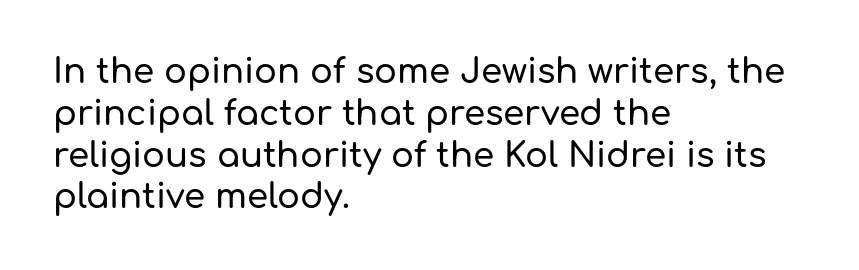
{"serif": "no", "italic": "no", "width": "normal", "stroke_contrast": "low", "x_height": "medium", "monospaced": "no", "underline": "no", "align": "left", "line_spacing_ratio": 1.23, "letter_spacing": "normal", "letter_spacing_em": 0.0, "glyph_px": 34}
